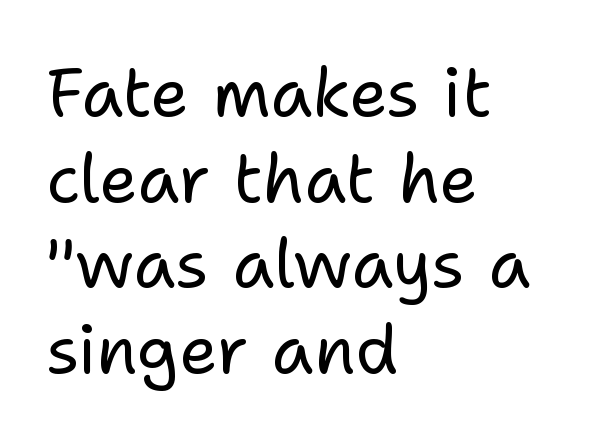
The image shows 68 px regular-weight sans-serif type, upright; set left-aligned, normal line spacing (1.26x), normal letter spacing, not underlined; low stroke contrast and a medium x-height.
